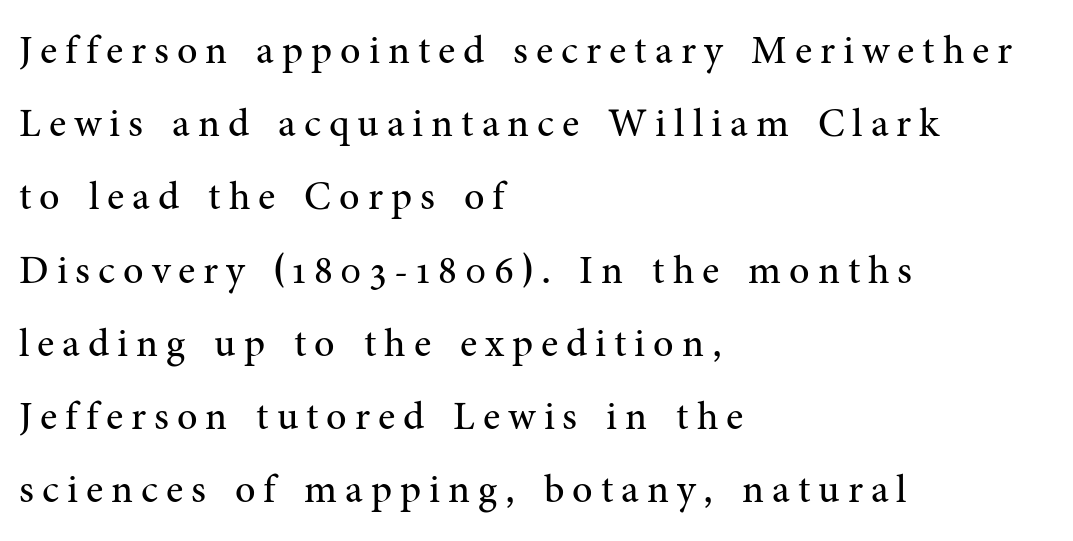
The image shows 40 px regular-weight serif type, upright; set left-aligned, line spacing 1.83x, unusually wide letter spacing (+0.2 em), not underlined; medium stroke contrast and a medium x-height.
